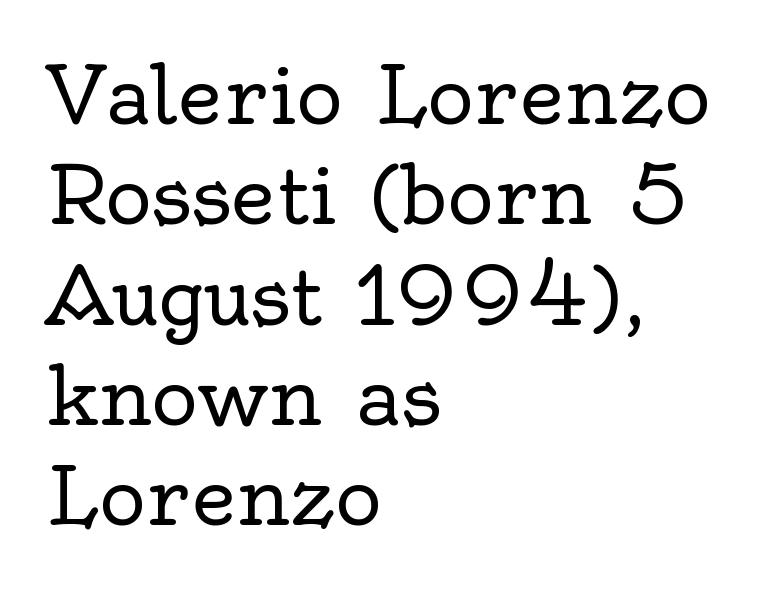
{"serif": "yes", "italic": "no", "bold": "no", "weight": "regular", "width": "normal", "x_height": "small", "monospaced": "no", "underline": "no", "align": "left", "line_spacing": "normal", "line_spacing_ratio": 1.27, "letter_spacing": "normal", "letter_spacing_em": 0.0, "glyph_px": 79}
